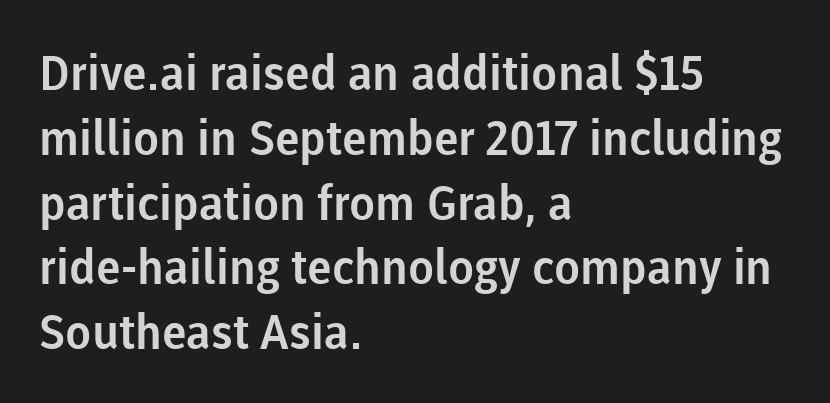
The image shows 48 px sans-serif type, upright; set left-aligned, normal line spacing (1.35x), normal letter spacing, not underlined; low stroke contrast and a medium x-height.
